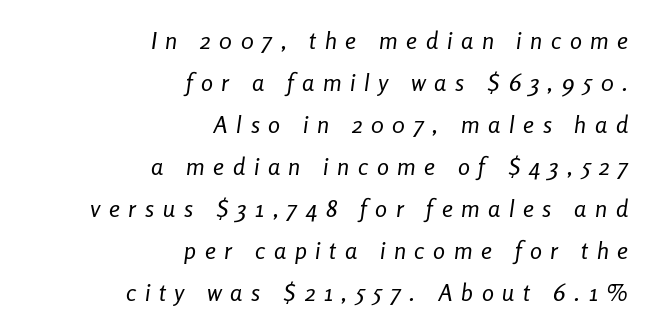
Check the space under the baseline: it is left empty. Does extra space separate the letters? Yes, quite a lot of it. Counters stay open thanks to moderate or lighter strokes. All the whitespace from short lines collects on the left. An italicized treatment has been applied to the whole sample.
